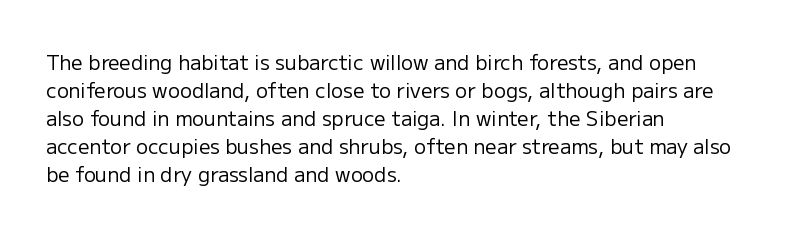
A roman cut, with each character standing at attention. Compared with a centered layout, this one pins lines to the left instead. Evenly set lines give the paragraph a standard silhouette. Heft: none added — not bold. The baseline area is clear.
